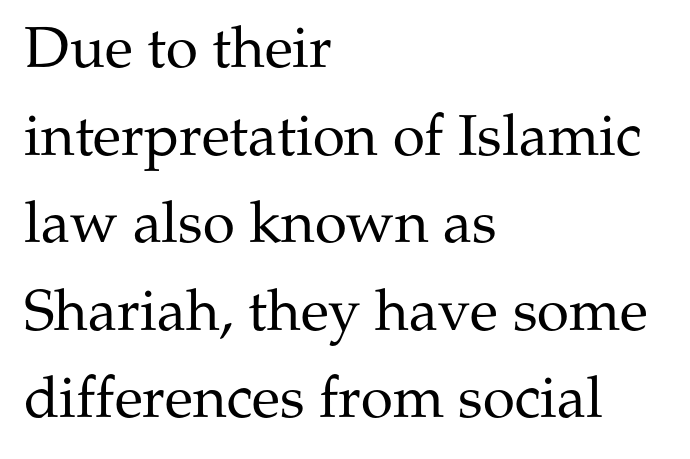
Q: Is the text bold? A: No.
Q: Is the text italic (slanted)? A: No, it is upright.
Q: Is the typeface a serif or a sans-serif typeface? A: Serif.
Q: Is the text underlined? A: No.
Q: How is the paragraph aligned? A: Left-aligned.
Q: Is the spacing between letters normal or unusually wide? A: Normal.
Q: Is the spacing between lines tight, normal or loose? A: Normal.
Q: Width (condensed, normal, or wide)? A: Normal.
Q: Stroke contrast? A: Medium.
Q: x-height? A: Medium.
Q: Monospaced? A: No.
